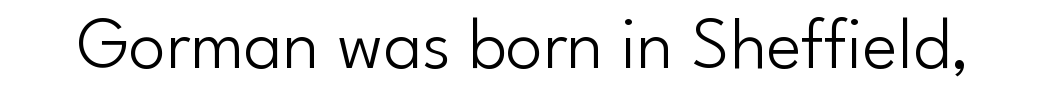
{"serif": "no", "italic": "no", "bold": "no", "weight": "light", "width": "normal", "stroke_contrast": "low", "x_height": "small", "monospaced": "no", "underline": "no", "letter_spacing": "normal", "letter_spacing_em": 0.0, "glyph_px": 74}
